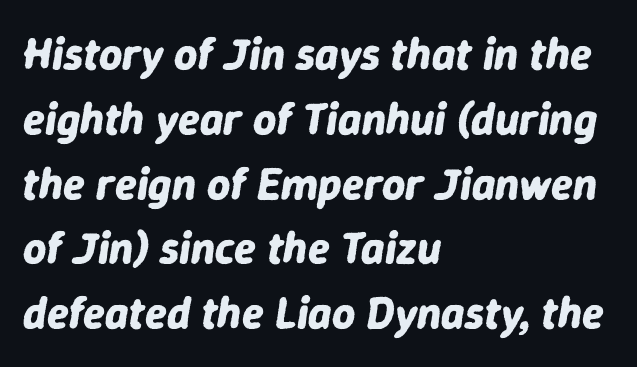
The image shows 45 px bold type, italic (leaning right); set left-aligned, normal line spacing (1.44x), normal letter spacing, not underlined; low stroke contrast and a medium x-height.
